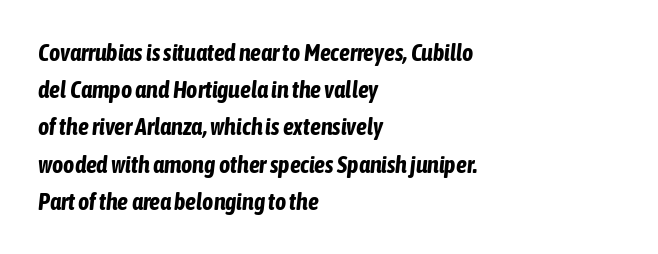
{"italic": "yes", "lean": "right", "slant_degrees": 6, "bold": "yes", "underline": "no", "align": "left", "line_spacing": "normal", "line_spacing_ratio": 1.55, "letter_spacing": "normal", "letter_spacing_em": 0.0, "glyph_px": 24}
